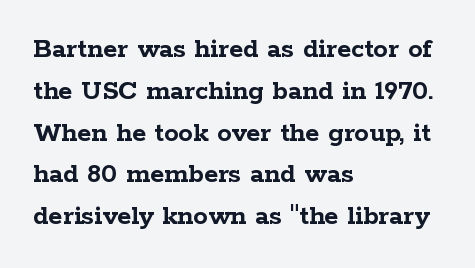
{"serif": "yes", "italic": "no", "bold": "yes", "weight": "semibold", "width": "wide", "stroke_contrast": "low", "x_height": "medium", "monospaced": "no", "underline": "no", "align": "left", "line_spacing": "normal", "line_spacing_ratio": 1.44, "letter_spacing": "normal", "letter_spacing_em": 0.0, "glyph_px": 29}
